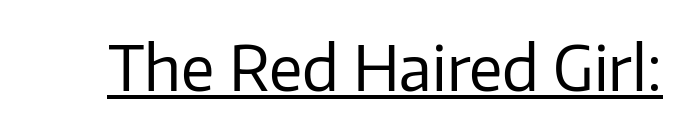
{"serif": "no", "italic": "no", "bold": "no", "weight": "regular", "width": "normal", "stroke_contrast": "low", "x_height": "medium", "monospaced": "no", "underline": "yes", "letter_spacing": "normal", "letter_spacing_em": 0.0, "glyph_px": 61}
